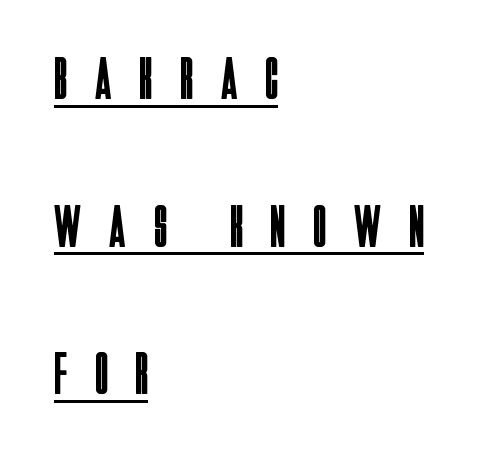
{"serif": "no", "italic": "no", "bold": "no", "weight": "regular", "width": "condensed", "stroke_contrast": "low", "x_height": "large", "monospaced": "no", "underline": "yes", "align": "left", "line_spacing": "loose", "line_spacing_ratio": 2.46, "letter_spacing": "wide", "letter_spacing_em": 0.47, "glyph_px": 60}
